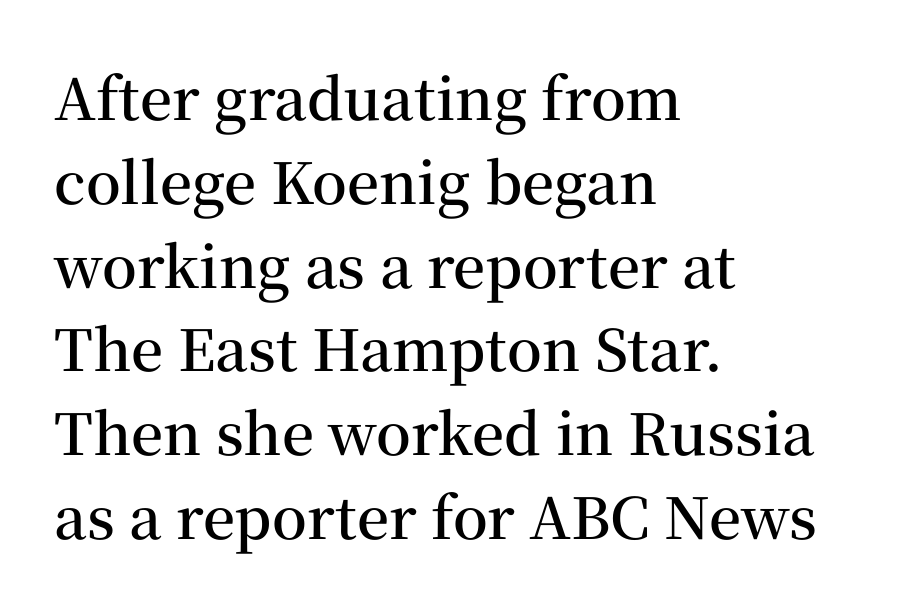
The setting favours the left margin, as ordinary paragraphs usually do. Each letter keeps its own natural width here, so spacing adapts to shape. If you measured baseline to baseline, you'd find a middling distance. Little horizontal feet cap the strokes, marking this as serif type. Nope, not italic — everything's standing straight. The rendering keeps characters at their native spacing.
